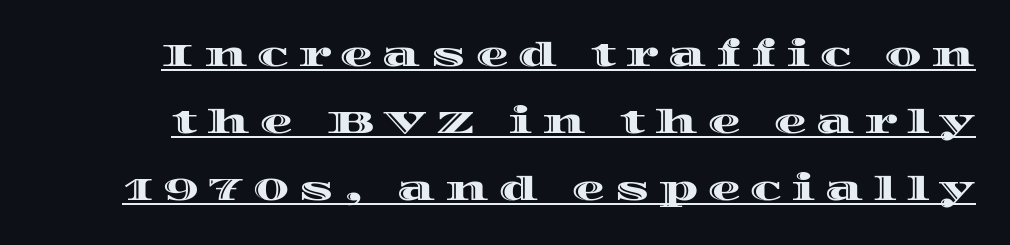
Substantial extra tracking has been applied to these lines. Honestly, the rows look like they've been pulled way apart. Posture: upright roman. What decoration does the sample have? An underline.
